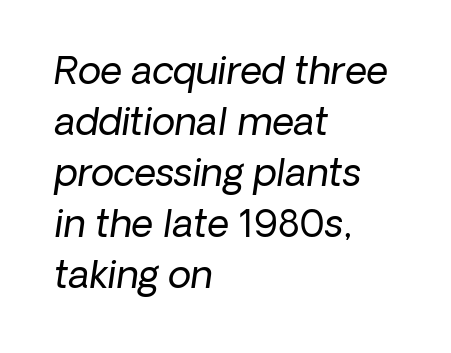
The rendering uses a moderate line-height, typical for paragraphs. The strip under each line holds only bare page. The setting favours the left margin, as ordinary paragraphs usually do. Unlike a traditional serif, this face leaves its strokes unadorned. Characters follow at the spacing the type designer built in. The passage shown is not bold in any degree.
